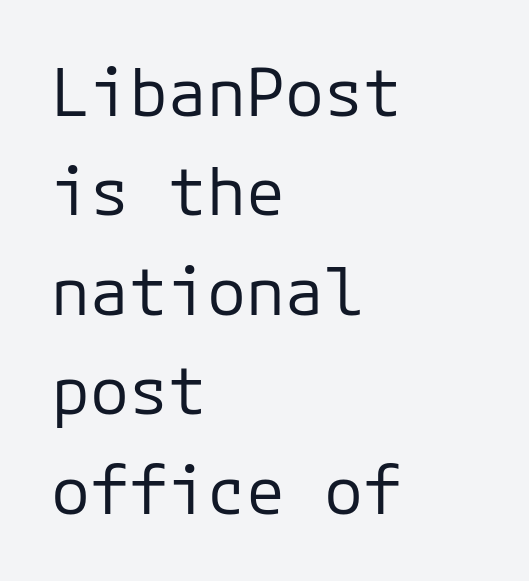
Q: Is the text bold? A: No.
Q: Is the text italic (slanted)? A: No, it is upright.
Q: Is the typeface a serif or a sans-serif typeface? A: Sans-serif.
Q: Is the text underlined? A: No.
Q: How is the paragraph aligned? A: Left-aligned.
Q: Is the spacing between letters normal or unusually wide? A: Normal.
Q: Is the spacing between lines tight, normal or loose? A: Normal.
Q: Width (condensed, normal, or wide)? A: Normal.
Q: Stroke contrast? A: Low.
Q: x-height? A: Medium.
Q: Monospaced? A: Yes.
